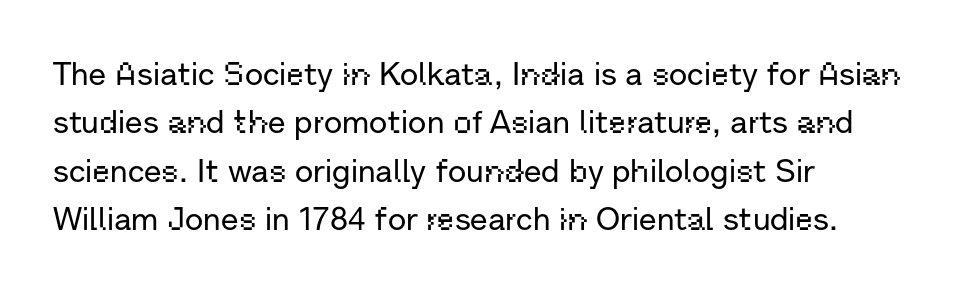
The image shows 32 px sans-serif type, upright; set left-aligned, normal line spacing (1.51x), normal letter spacing, not underlined; low stroke contrast and a medium x-height.
